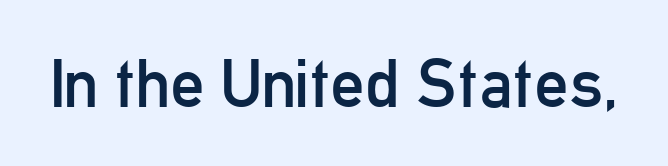
The image shows 68 px regular-weight, condensed sans-serif type, upright; set normal letter spacing, not underlined; low stroke contrast and a medium x-height.
